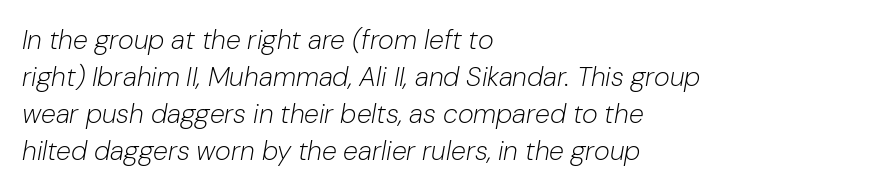
{"italic": "yes", "lean": "right", "slant_degrees": 10, "bold": "no", "underline": "no", "align": "left", "line_spacing": "normal", "line_spacing_ratio": 1.37, "letter_spacing": "normal", "letter_spacing_em": 0.0, "glyph_px": 27}
